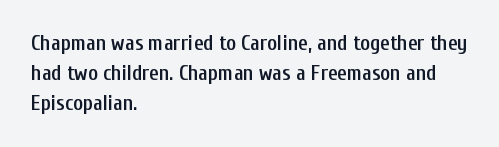
Q: Is the text bold? A: Semi-bold.
Q: Is the text italic (slanted)? A: No, it is upright.
Q: Is the text underlined? A: No.
Q: How is the paragraph aligned? A: Left-aligned.
Q: Is the spacing between letters normal or unusually wide? A: Normal.
Q: Is the spacing between lines tight, normal or loose? A: Normal.
